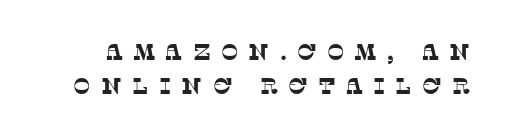
Notice how descenders clear the ascenders below comfortably — that's standard leading. The passage shown has open, widely tracked lettering throughout. Underlining? Definitely not there.
